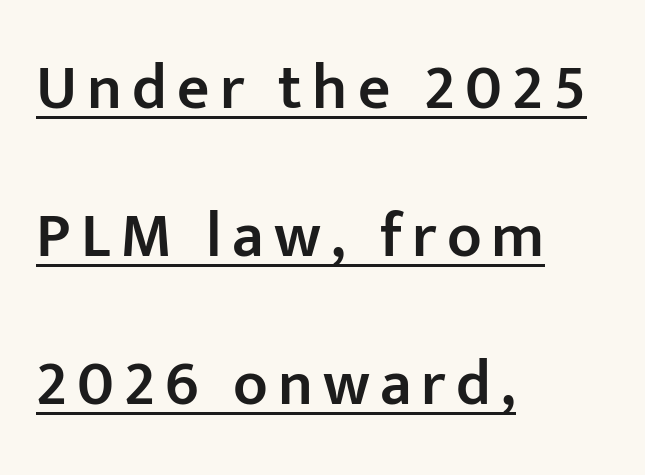
Q: Is the text bold? A: Semi-bold.
Q: Is the text italic (slanted)? A: No, it is upright.
Q: Is the typeface a serif or a sans-serif typeface? A: Sans-serif.
Q: Is the text underlined? A: Yes.
Q: How is the paragraph aligned? A: Left-aligned.
Q: Is the spacing between lines tight, normal or loose? A: Loose.
Q: Width (condensed, normal, or wide)? A: Normal.
Q: Stroke contrast? A: Low.
Q: x-height? A: Medium.
Q: Monospaced? A: No.
